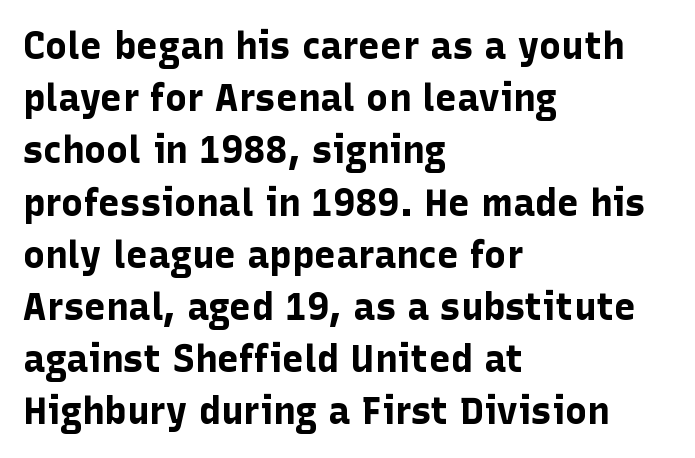
Q: Is the text bold? A: Yes.
Q: Is the text italic (slanted)? A: No, it is upright.
Q: Is the typeface a serif or a sans-serif typeface? A: Sans-serif.
Q: Is the text underlined? A: No.
Q: How is the paragraph aligned? A: Left-aligned.
Q: Is the spacing between letters normal or unusually wide? A: Normal.
Q: Is the spacing between lines tight, normal or loose? A: Normal.
Q: Width (condensed, normal, or wide)? A: Normal.
Q: Stroke contrast? A: Low.
Q: x-height? A: Medium.
Q: Monospaced? A: No.
